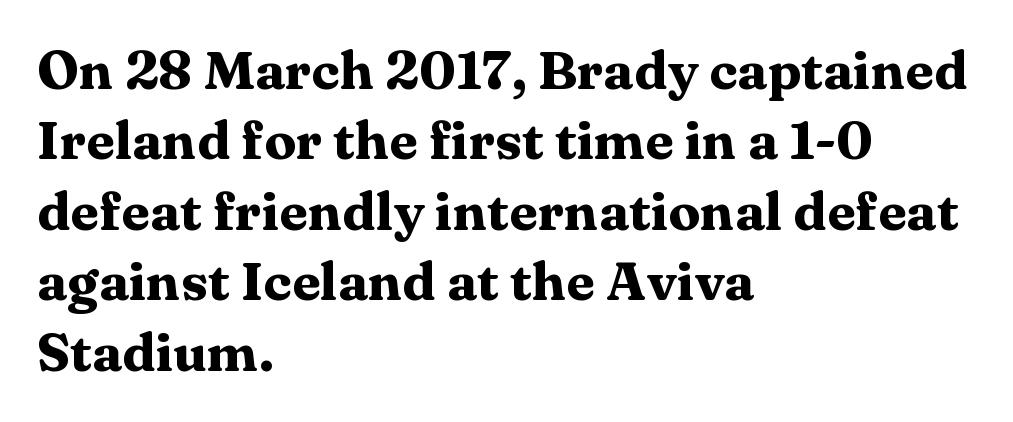
Q: Is the text bold? A: Yes.
Q: Is the text italic (slanted)? A: No, it is upright.
Q: Is the typeface a serif or a sans-serif typeface? A: Serif.
Q: Is the text underlined? A: No.
Q: How is the paragraph aligned? A: Left-aligned.
Q: Is the spacing between letters normal or unusually wide? A: Normal.
Q: Is the spacing between lines tight, normal or loose? A: Normal.
Q: Width (condensed, normal, or wide)? A: Wide.
Q: Stroke contrast? A: Medium.
Q: x-height? A: Medium.
Q: Monospaced? A: No.
